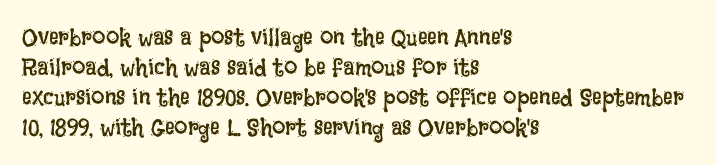
Q: Is the text bold? A: No.
Q: Is the text italic (slanted)? A: No, it is upright.
Q: Is the text underlined? A: No.
Q: How is the paragraph aligned? A: Left-aligned.
Q: Is the spacing between letters normal or unusually wide? A: Normal.
Q: Is the spacing between lines tight, normal or loose? A: Normal.
